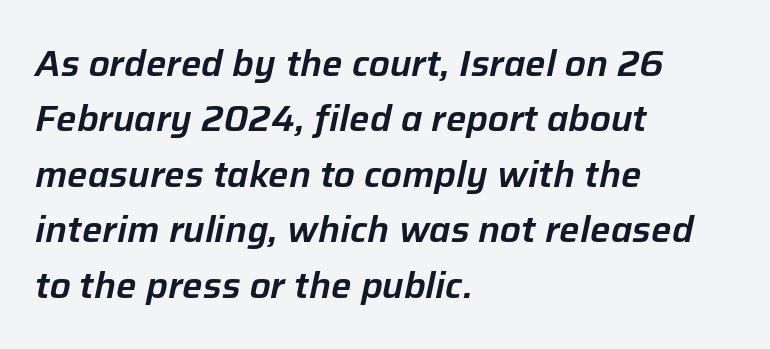
The image shows 36 px text type, italic (leaning right); set left-aligned, normal line spacing (1.54x), normal letter spacing, not underlined; low stroke contrast and a medium x-height.
